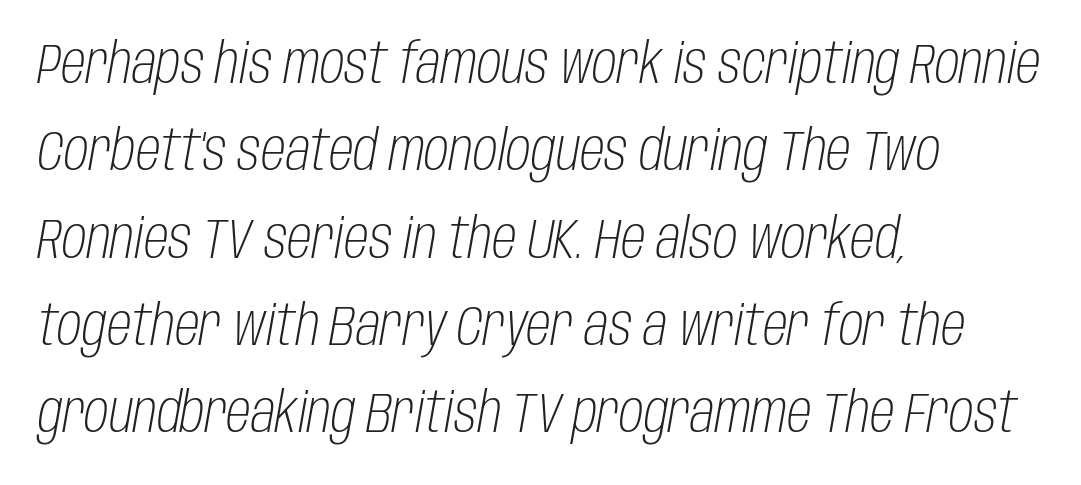
Typeset ragged right — the left edge is the straight one. Style check: oblique. This sample keeps an unexceptional amount of space between lines. Looks like regular typesetting: each glyph gets only the width it needs.
